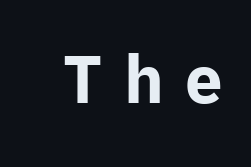
Q: Is the text bold? A: Yes.
Q: Is the text italic (slanted)? A: No, it is upright.
Q: Is the typeface a serif or a sans-serif typeface? A: Sans-serif.
Q: Is the text underlined? A: No.
Q: Is the spacing between letters normal or unusually wide? A: Unusually wide.
Q: Width (condensed, normal, or wide)? A: Normal.
Q: Stroke contrast? A: Low.
Q: x-height? A: Medium.
Q: Monospaced? A: No.
